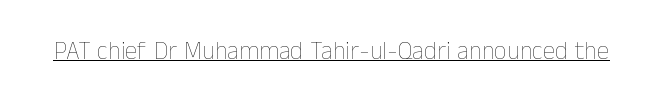
Q: Is the text bold? A: No.
Q: Is the text italic (slanted)? A: No, it is upright.
Q: Is the text underlined? A: Yes.
Q: Is the spacing between letters normal or unusually wide? A: Normal.
